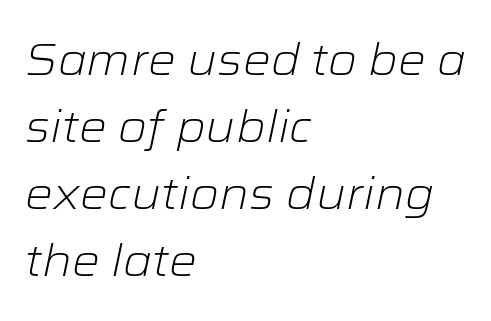
Q: Is the text bold? A: No.
Q: Is the text italic (slanted)? A: Yes, it leans right by about 12 degrees.
Q: Is the text underlined? A: No.
Q: How is the paragraph aligned? A: Left-aligned.
Q: Is the spacing between letters normal or unusually wide? A: Normal.
Q: Is the spacing between lines tight, normal or loose? A: Normal.
Q: Width (condensed, normal, or wide)? A: Wide.
Q: Stroke contrast? A: Low.
Q: x-height? A: Medium.
Q: Monospaced? A: No.
